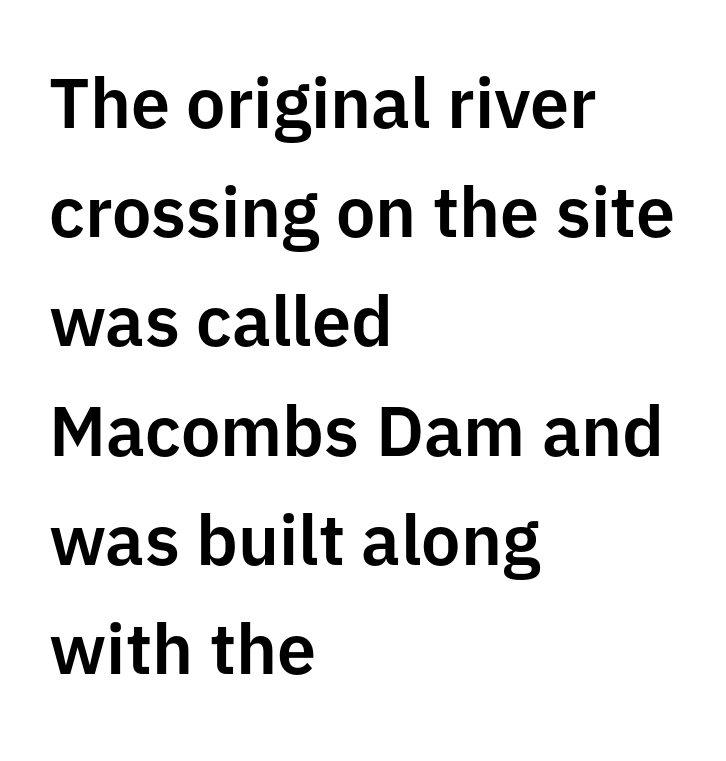
The type is set solid horizontally, with unmodified tracking. If you measured baseline to baseline, you'd find a middling distance. These lines stack with their left ends in a neat column. The face used here is a sans, in the tradition of grotesques and geometrics. Proportional: the letters do not fall into vertical columns. Posture: straight, roman, zero tilt.
